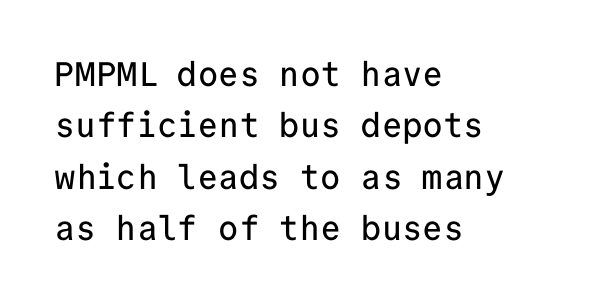
The image shows 34 px sans-serif type, upright, monospaced; set left-aligned, normal line spacing (1.51x), normal letter spacing, not underlined; low stroke contrast and a medium x-height.
